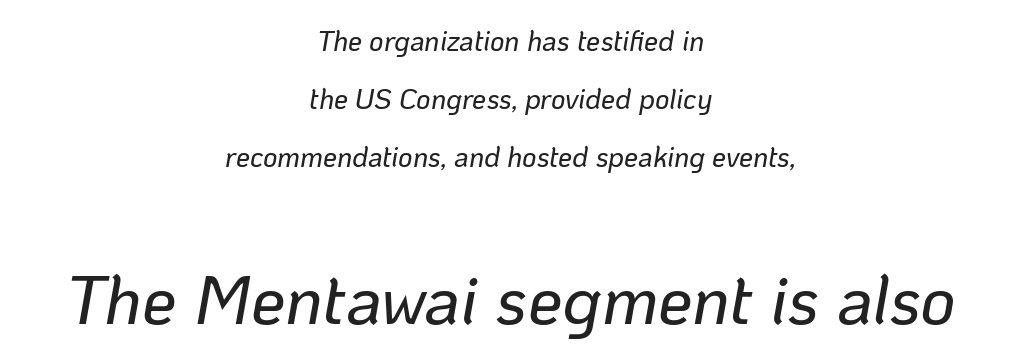
Think of a printed novel: that variable character pitch is what you see here. Between one letter and the next there's only the usual sliver of space. If you measured baseline to baseline, you'd find a long distance. Horizontal alignment here is central, giving a formal, balanced look. Typesetter's note — lower block bumped up in size, upper block left smaller. Underlining? Definitely not there.
